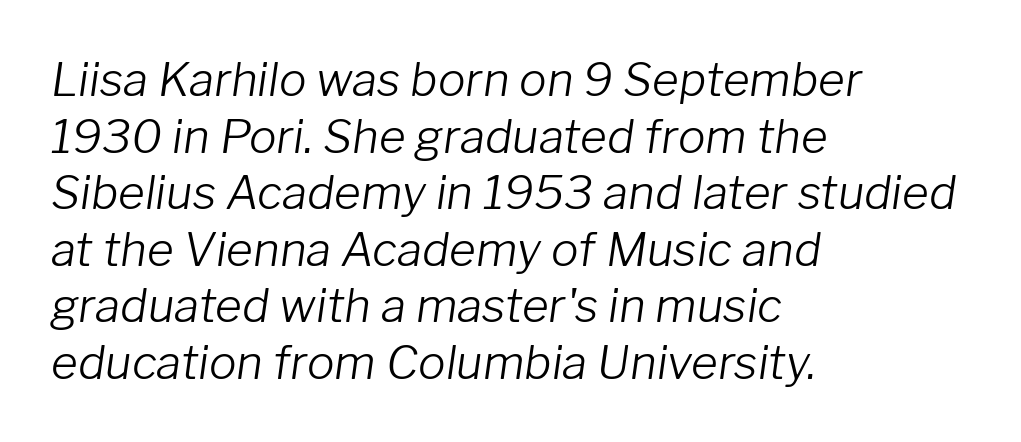
Q: Is the text bold? A: No.
Q: Is the text italic (slanted)? A: Yes, it leans right by about 8 degrees.
Q: Is the text underlined? A: No.
Q: How is the paragraph aligned? A: Left-aligned.
Q: Is the spacing between letters normal or unusually wide? A: Normal.
Q: Width (condensed, normal, or wide)? A: Normal.
Q: Stroke contrast? A: Low.
Q: x-height? A: Medium.
Q: Monospaced? A: No.
